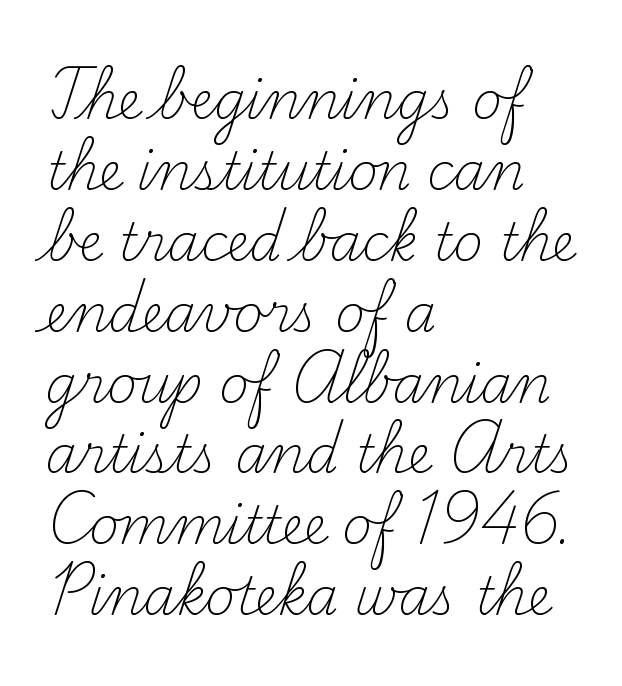
Q: Is the text bold? A: No.
Q: Is the text italic (slanted)? A: Yes.
Q: Is the text underlined? A: No.
Q: How is the paragraph aligned? A: Left-aligned.
Q: Is the spacing between letters normal or unusually wide? A: Normal.
Q: Is the spacing between lines tight, normal or loose? A: Normal.
Q: Width (condensed, normal, or wide)? A: Normal.
Q: Stroke contrast? A: Medium.
Q: x-height? A: Small.
Q: Monospaced? A: No.
